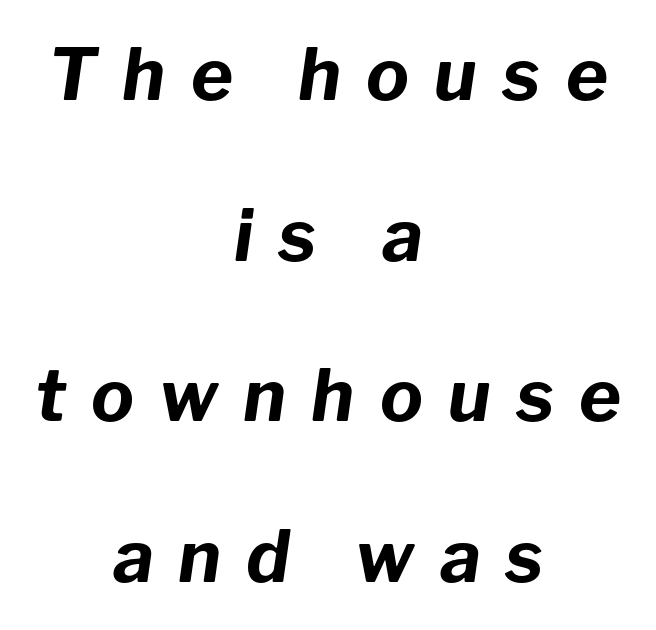
The image shows 72 px bold type, italic (leaning right); set centered, loose line spacing (2.23x), unusually wide letter spacing (+0.35 em), not underlined; low stroke contrast and a medium x-height.
